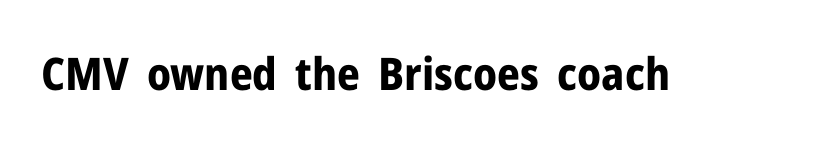
Students, note that the glyphs here touch the page at normal intervals. Varying glyph widths throughout — classic text-font behaviour. Typographically, this falls in the sans-serif category. Thick stems and heavy bowls — unmistakably bold. The letters stand straight up with perfectly vertical stems. The zone under the glyphs is completely vacant.
